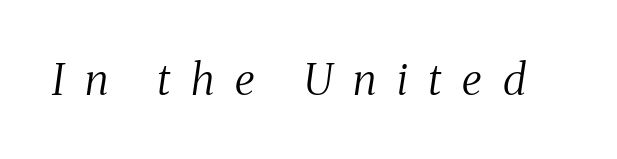
Q: Is the text bold? A: No.
Q: Is the text italic (slanted)? A: Yes, it leans right by about 8 degrees.
Q: Is the typeface a serif or a sans-serif typeface? A: Serif.
Q: Is the text underlined? A: No.
Q: Is the spacing between letters normal or unusually wide? A: Unusually wide.
Q: Width (condensed, normal, or wide)? A: Condensed.
Q: Stroke contrast? A: Medium.
Q: x-height? A: Medium.
Q: Monospaced? A: No.
